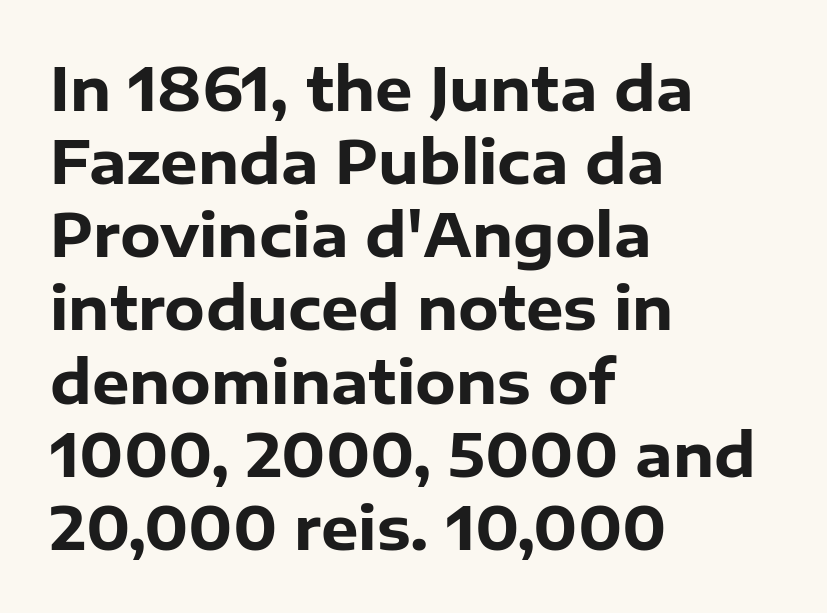
Q: Is the text bold? A: Yes.
Q: Is the text italic (slanted)? A: No, it is upright.
Q: Is the typeface a serif or a sans-serif typeface? A: Sans-serif.
Q: Is the text underlined? A: No.
Q: How is the paragraph aligned? A: Left-aligned.
Q: Is the spacing between letters normal or unusually wide? A: Normal.
Q: Width (condensed, normal, or wide)? A: Normal.
Q: Stroke contrast? A: Low.
Q: x-height? A: Medium.
Q: Monospaced? A: No.
